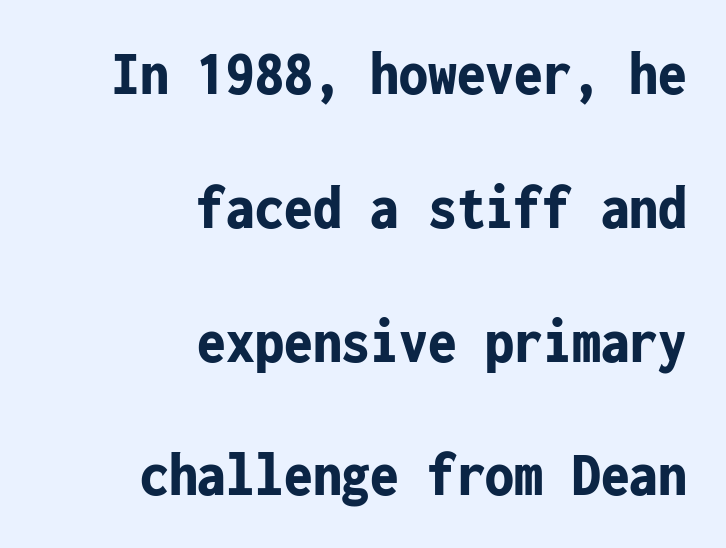
{"serif": "no", "italic": "no", "bold": "yes", "weight": "bold", "width": "condensed", "stroke_contrast": "low", "x_height": "medium", "monospaced": "yes", "underline": "no", "align": "right", "line_spacing": "loose", "line_spacing_ratio": 2.09, "letter_spacing": "normal", "letter_spacing_em": 0.0, "glyph_px": 64}
